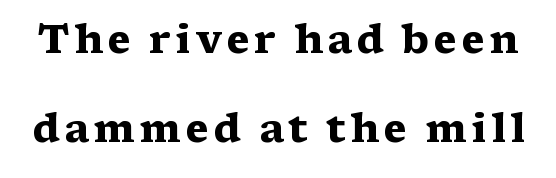
{"serif": "yes", "italic": "no", "bold": "yes", "weight": "heavy", "width": "wide", "stroke_contrast": "medium", "x_height": "medium", "monospaced": "no", "underline": "no", "line_spacing": "loose", "line_spacing_ratio": 2.29, "glyph_px": 39}
